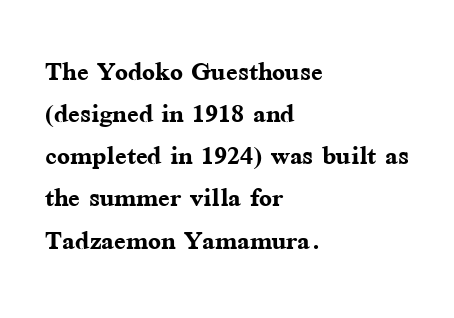
{"serif": "yes", "italic": "no", "bold": "yes", "weight": "semibold", "width": "normal", "stroke_contrast": "medium", "x_height": "medium", "monospaced": "no", "underline": "no", "align": "left", "line_spacing_ratio": 1.24, "letter_spacing": "normal", "letter_spacing_em": 0.0, "glyph_px": 34}
